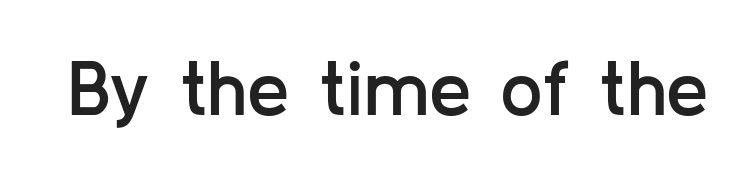
Q: Is the text bold? A: Semi-bold.
Q: Is the text italic (slanted)? A: No, it is upright.
Q: Is the typeface a serif or a sans-serif typeface? A: Sans-serif.
Q: Is the text underlined? A: No.
Q: Is the spacing between letters normal or unusually wide? A: Normal.
Q: Width (condensed, normal, or wide)? A: Normal.
Q: Stroke contrast? A: Low.
Q: x-height? A: Medium.
Q: Monospaced? A: No.
